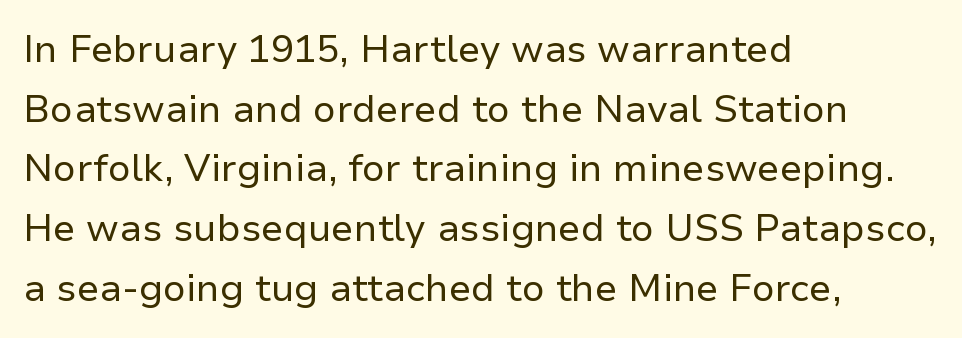
Q: Is the text bold? A: No.
Q: Is the text italic (slanted)? A: No, it is upright.
Q: Is the typeface a serif or a sans-serif typeface? A: Sans-serif.
Q: Is the text underlined? A: No.
Q: How is the paragraph aligned? A: Left-aligned.
Q: Is the spacing between letters normal or unusually wide? A: Normal.
Q: Is the spacing between lines tight, normal or loose? A: Normal.
Q: Width (condensed, normal, or wide)? A: Normal.
Q: Stroke contrast? A: Low.
Q: x-height? A: Medium.
Q: Monospaced? A: No.
